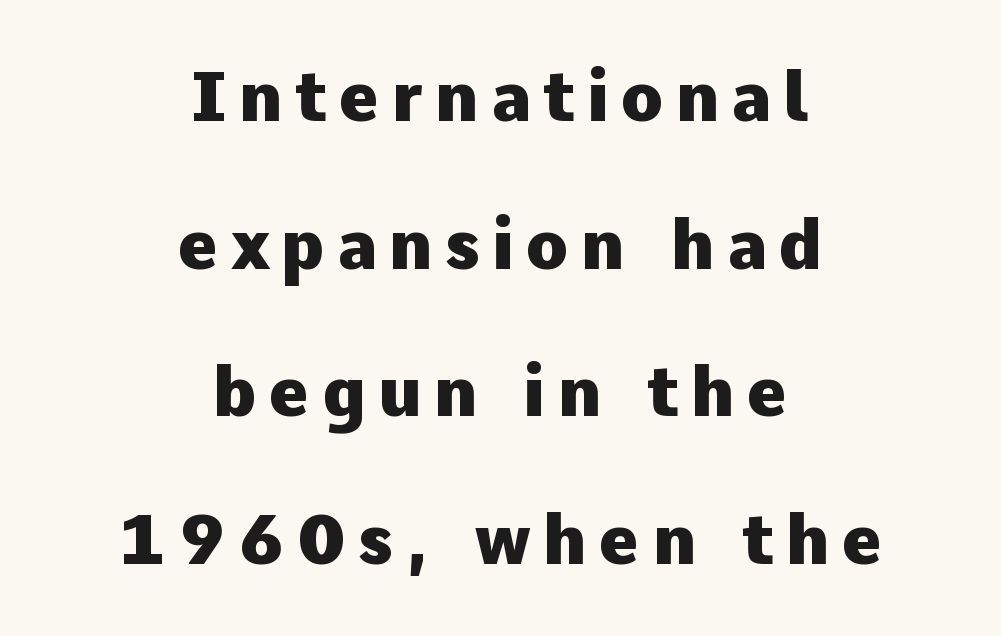
The image shows 69 px heavy sans-serif type, upright; set centered, loose line spacing (2.14x), not underlined; low stroke contrast and a medium x-height.
